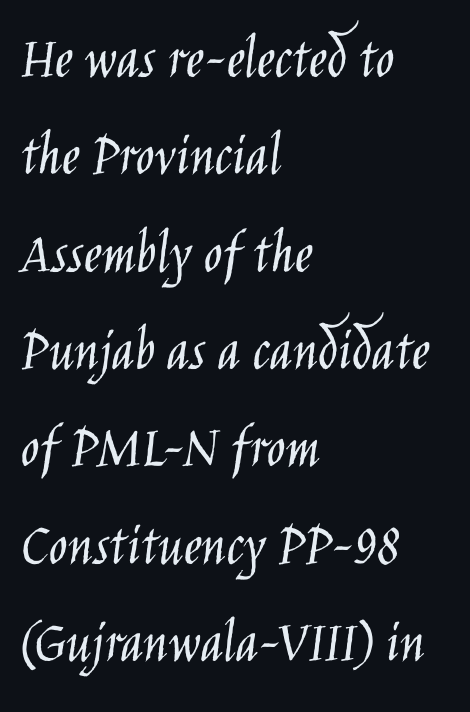
The image shows 62 px light, condensed sans-serif type; set left-aligned, normal line spacing (1.57x), normal letter spacing, not underlined; low stroke contrast and a large x-height.
